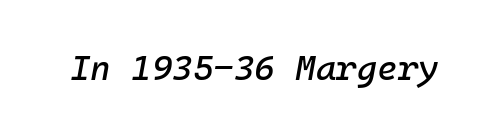
Quick note: underline off. Posture: slanted. The letters sit at their default tracking, neither squeezed nor spread.
